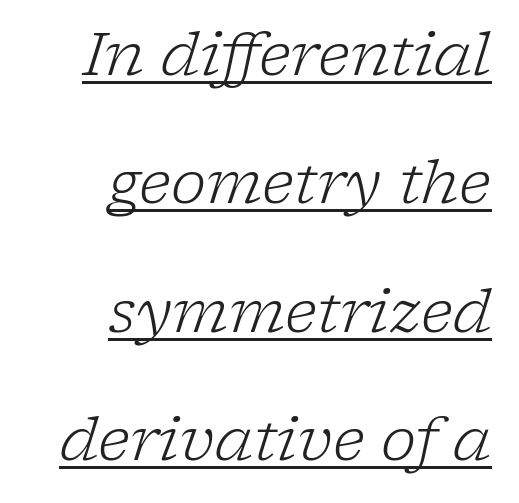
Q: Is the text bold? A: No.
Q: Is the text italic (slanted)? A: Yes, it leans right by about 17 degrees.
Q: Is the typeface a serif or a sans-serif typeface? A: Serif.
Q: Is the text underlined? A: Yes.
Q: How is the paragraph aligned? A: Right-aligned.
Q: Is the spacing between letters normal or unusually wide? A: Normal.
Q: Is the spacing between lines tight, normal or loose? A: Loose.
Q: Width (condensed, normal, or wide)? A: Normal.
Q: Stroke contrast? A: Low.
Q: x-height? A: Medium.
Q: Monospaced? A: No.
